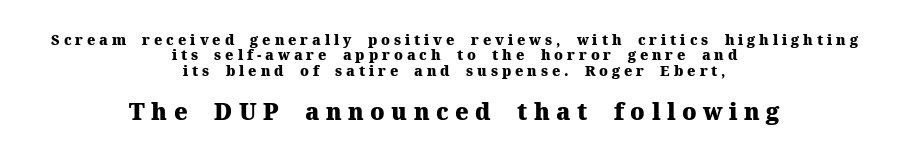
What's the leading like? Squeezed, with rows nearly overlapping. The compositor balanced each line on the midline. This sample uses an upright cut, with every glyph sitting square on the baseline. Between these two stacked blocks, the lower one wins on size.
